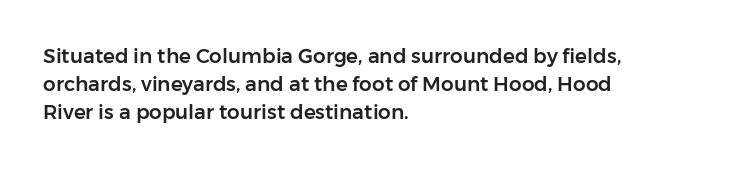
Q: Is the text italic (slanted)? A: No, it is upright.
Q: Is the text underlined? A: No.
Q: How is the paragraph aligned? A: Left-aligned.
Q: Is the spacing between letters normal or unusually wide? A: Normal.
Q: Is the spacing between lines tight, normal or loose? A: Normal.
